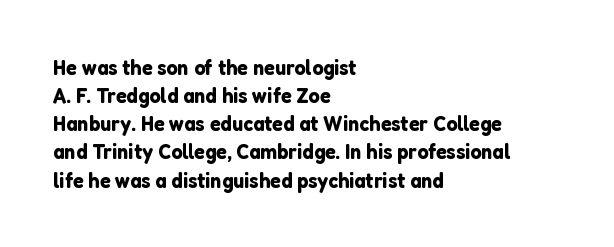
Style check: upright. Decoration check: the copy has no underline. The gaps between neighbouring characters are ordinary and unremarkable. This sample is left-justified, so line endings fall wherever the words run out. The rows are spaced the way most documents space them.
